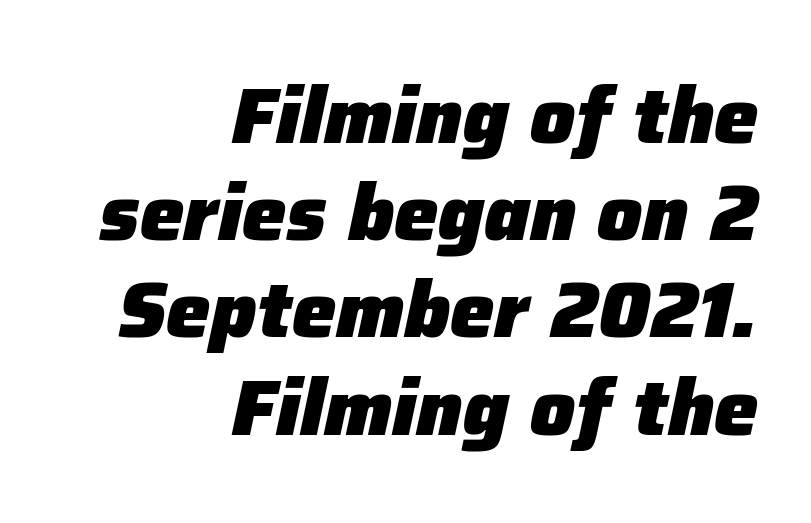
Q: Is the text bold? A: Yes.
Q: Is the text italic (slanted)? A: Yes, it leans right by about 12 degrees.
Q: Is the text underlined? A: No.
Q: How is the paragraph aligned? A: Right-aligned.
Q: Is the spacing between letters normal or unusually wide? A: Normal.
Q: Width (condensed, normal, or wide)? A: Normal.
Q: Stroke contrast? A: Low.
Q: x-height? A: Medium.
Q: Monospaced? A: No.
